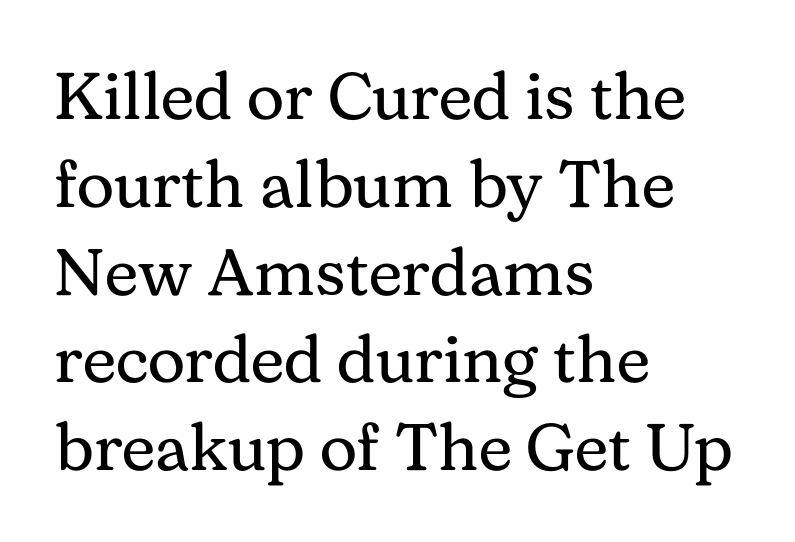
Q: Is the text bold? A: No.
Q: Is the text italic (slanted)? A: No, it is upright.
Q: Is the typeface a serif or a sans-serif typeface? A: Serif.
Q: Is the text underlined? A: No.
Q: How is the paragraph aligned? A: Left-aligned.
Q: Is the spacing between letters normal or unusually wide? A: Normal.
Q: Is the spacing between lines tight, normal or loose? A: Normal.
Q: Width (condensed, normal, or wide)? A: Normal.
Q: Stroke contrast? A: Medium.
Q: x-height? A: Medium.
Q: Monospaced? A: No.
